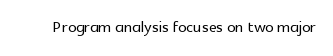
The image shows 21 px text type, upright; set normal letter spacing, not underlined.
